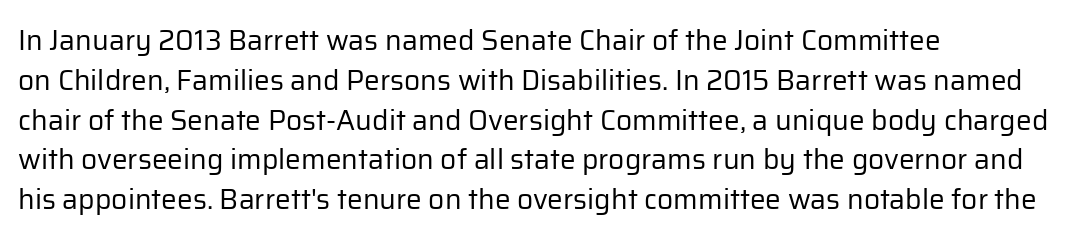
The image shows 28 px regular-weight sans-serif type, upright; set left-aligned, normal line spacing (1.42x), normal letter spacing, not underlined; low stroke contrast and a medium x-height.
